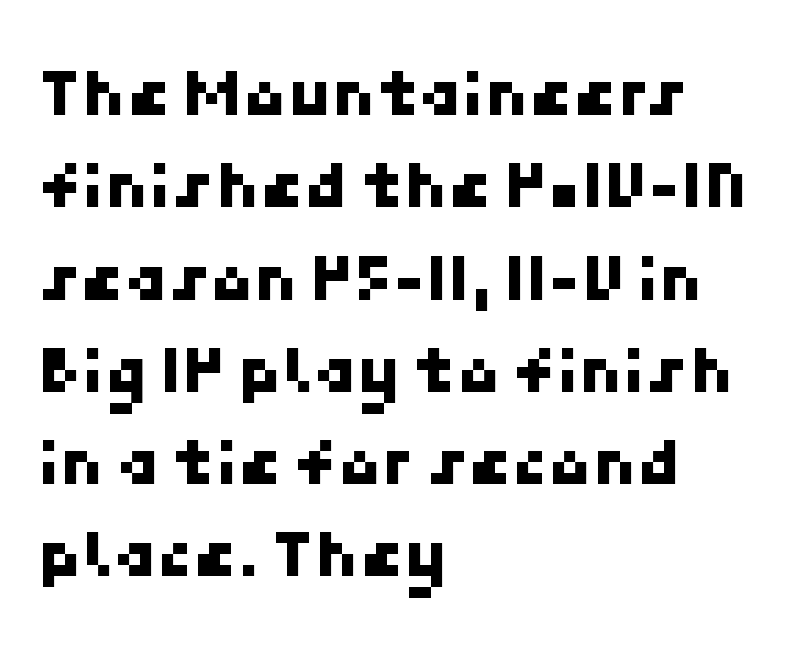
The image shows 71 px sans-serif type; set left-aligned, normal line spacing (1.3x), normal letter spacing, not underlined; low stroke contrast and a medium x-height.
